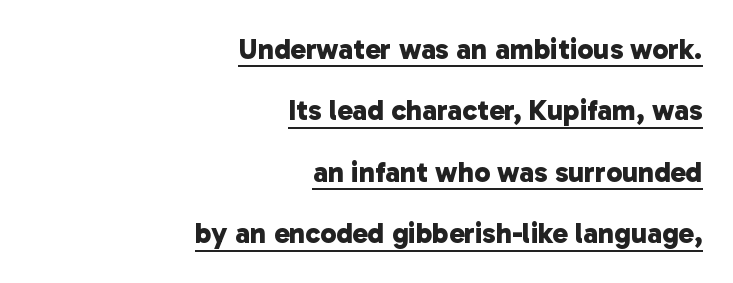
The rendering shows plain stroke endings on the letterforms — a sans-serif design. Does the leading feel generous? Absolutely, it's lavish. Do the characters align in a grid? No, the font is proportional. These lines stack with their right ends in a neat column. Between one letter and the next there's only the usual sliver of space.
